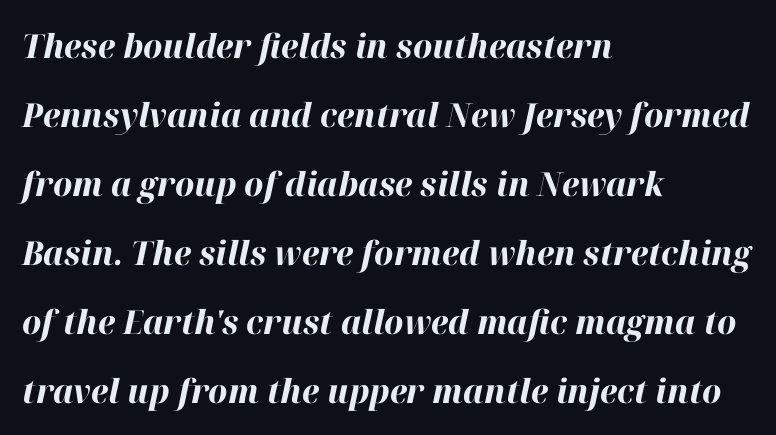
Q: Is the text bold? A: Yes.
Q: Is the text italic (slanted)? A: Yes, it leans right by about 12 degrees.
Q: Is the text underlined? A: No.
Q: How is the paragraph aligned? A: Left-aligned.
Q: Is the spacing between letters normal or unusually wide? A: Normal.
Q: Is the spacing between lines tight, normal or loose? A: Loose.
Q: Width (condensed, normal, or wide)? A: Normal.
Q: Stroke contrast? A: High.
Q: x-height? A: Medium.
Q: Monospaced? A: No.
